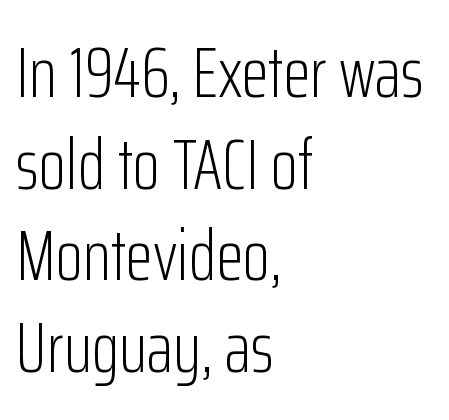
Q: Is the text bold? A: No.
Q: Is the text italic (slanted)? A: No, it is upright.
Q: Is the typeface a serif or a sans-serif typeface? A: Sans-serif.
Q: Is the text underlined? A: No.
Q: How is the paragraph aligned? A: Left-aligned.
Q: Is the spacing between letters normal or unusually wide? A: Normal.
Q: Is the spacing between lines tight, normal or loose? A: Normal.
Q: Width (condensed, normal, or wide)? A: Condensed.
Q: Stroke contrast? A: Low.
Q: x-height? A: Medium.
Q: Monospaced? A: No.
